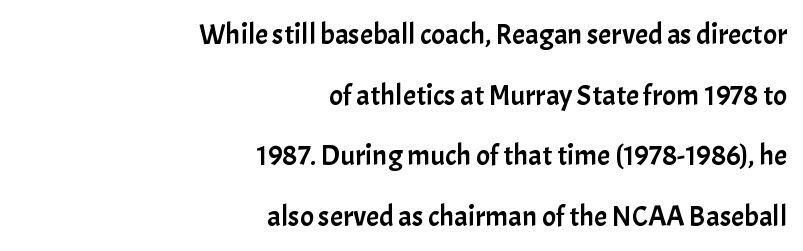
The image shows 29 px sans-serif type, upright; set right-aligned, loose line spacing (2.09x), normal letter spacing, not underlined; low stroke contrast and a medium x-height.
